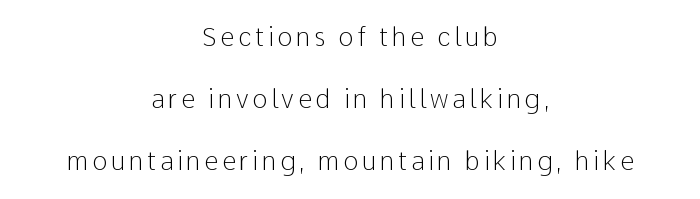
Casual observation: everything's sitting right in the middle. Letters rest on an invisible, unmarked baseline. These lines were composed using upright roman letters. Horizontal bands of white between lines are thick stripes. Heaviness? Minimal to ordinary, like unemphasized prose.
